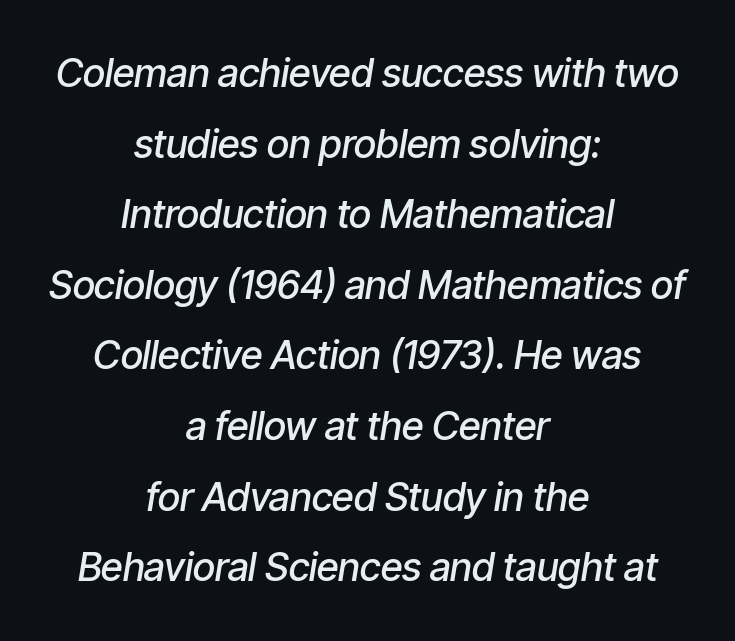
Q: Is the text bold? A: Semi-bold.
Q: Is the text italic (slanted)? A: Yes, it leans right by about 9 degrees.
Q: Is the text underlined? A: No.
Q: How is the paragraph aligned? A: Centered.
Q: Is the spacing between letters normal or unusually wide? A: Normal.
Q: Width (condensed, normal, or wide)? A: Condensed.
Q: Stroke contrast? A: Low.
Q: x-height? A: Medium.
Q: Monospaced? A: No.
